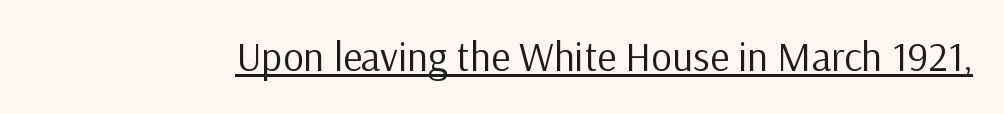
Regarding serifs, this sample does without them. Weight: in the light-to-regular range. The gaps between neighbouring characters are ordinary and unremarkable. The letters stand straight up with perfectly vertical stems. These characters rest on top of a visible drawn line. Here the designer chose a conventional face with non-uniform glyph widths.
